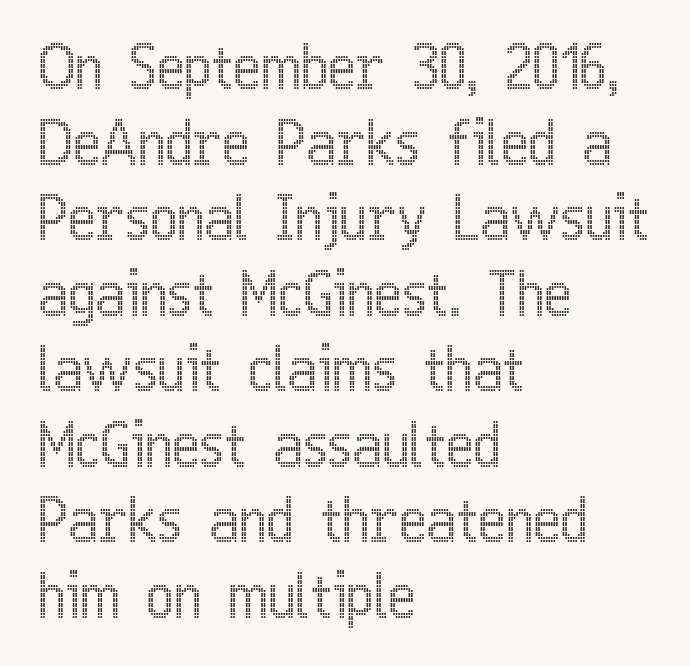
Q: Is the text italic (slanted)? A: No, it is upright.
Q: Is the text underlined? A: No.
Q: How is the paragraph aligned? A: Left-aligned.
Q: Is the spacing between letters normal or unusually wide? A: Normal.
Q: Is the spacing between lines tight, normal or loose? A: Normal.
Q: Width (condensed, normal, or wide)? A: Condensed.
Q: x-height? A: Medium.
Q: Monospaced? A: No.
